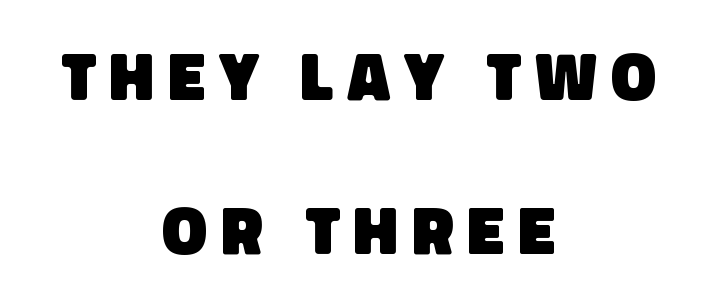
Q: Is the text bold? A: Yes.
Q: Is the typeface a serif or a sans-serif typeface? A: Sans-serif.
Q: Is the text underlined? A: No.
Q: How is the paragraph aligned? A: Centered.
Q: Is the spacing between letters normal or unusually wide? A: Unusually wide.
Q: Is the spacing between lines tight, normal or loose? A: Loose.
Q: Width (condensed, normal, or wide)? A: Normal.
Q: Stroke contrast? A: Low.
Q: x-height? A: Large.
Q: Monospaced? A: No.
